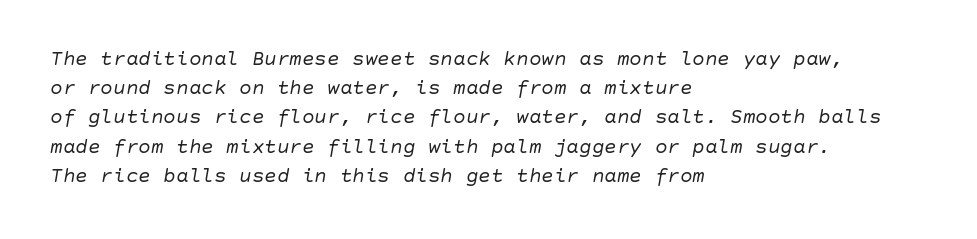
{"italic": "yes", "lean": "right", "slant_degrees": 10, "bold": "no", "underline": "no", "align": "left", "line_spacing": "normal", "line_spacing_ratio": 1.39, "letter_spacing": "normal", "letter_spacing_em": 0.0, "glyph_px": 21}
